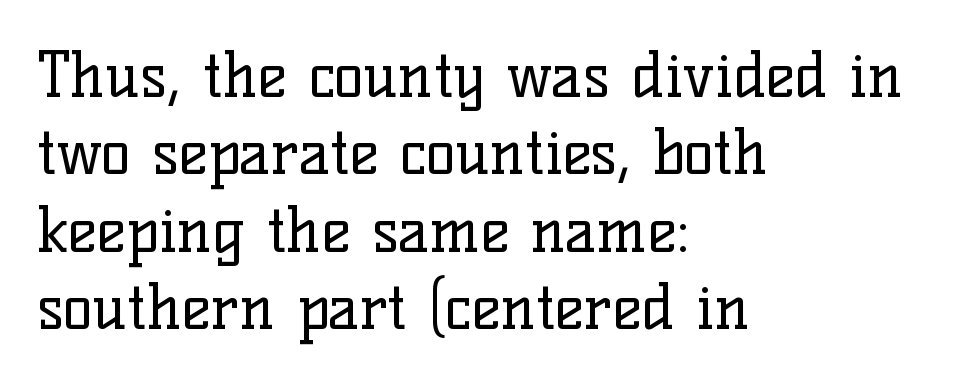
The image shows 62 px regular-weight serif type, upright; set left-aligned, normal line spacing (1.25x), normal letter spacing, not underlined; low stroke contrast and a medium x-height.
